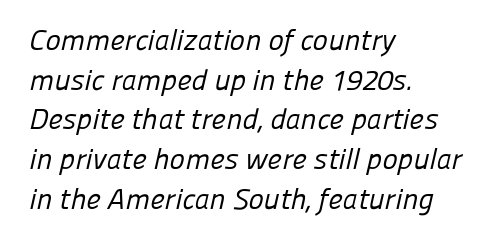
Look at the bottom of the vertical strokes: they stop flat, with no serifs. The ragged edge is on the right, which tells us the setting is flush left. Summary of weight: not heavy and not bold. Is the letter spacing exaggerated? No — it looks like the ordinary default. This sample has the flowing, uneven cadence of proportional lettering.
